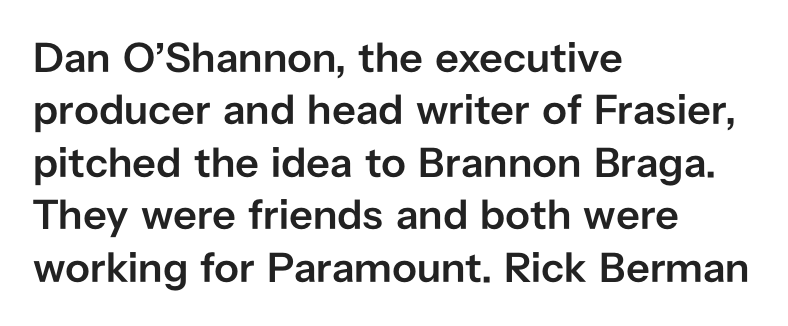
Q: Is the text bold? A: Semi-bold.
Q: Is the text italic (slanted)? A: No, it is upright.
Q: Is the typeface a serif or a sans-serif typeface? A: Sans-serif.
Q: Is the text underlined? A: No.
Q: How is the paragraph aligned? A: Left-aligned.
Q: Is the spacing between letters normal or unusually wide? A: Normal.
Q: Is the spacing between lines tight, normal or loose? A: Normal.
Q: Width (condensed, normal, or wide)? A: Normal.
Q: Stroke contrast? A: Low.
Q: x-height? A: Medium.
Q: Monospaced? A: No.
